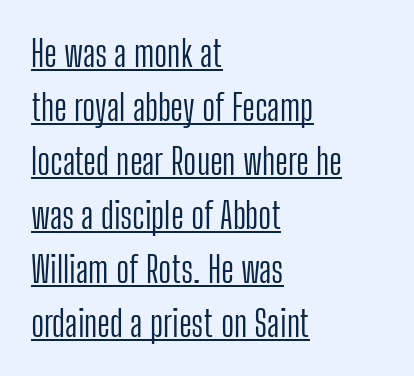
Q: Is the text bold? A: No.
Q: Is the text italic (slanted)? A: No, it is upright.
Q: Is the typeface a serif or a sans-serif typeface? A: Sans-serif.
Q: Is the text underlined? A: Yes.
Q: How is the paragraph aligned? A: Left-aligned.
Q: Is the spacing between letters normal or unusually wide? A: Normal.
Q: Is the spacing between lines tight, normal or loose? A: Normal.
Q: Width (condensed, normal, or wide)? A: Condensed.
Q: Stroke contrast? A: Low.
Q: x-height? A: Medium.
Q: Monospaced? A: No.
